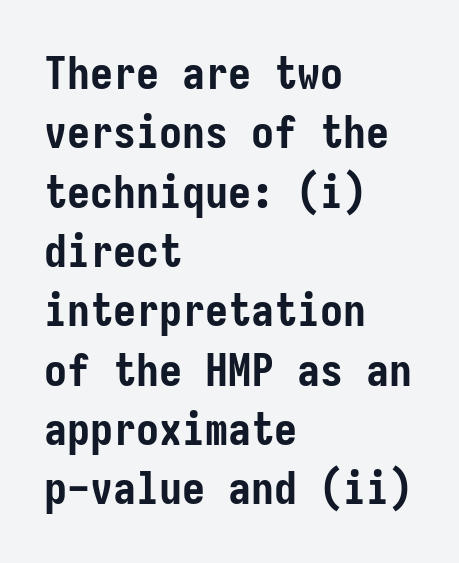
Q: Is the text bold? A: Yes.
Q: Is the text italic (slanted)? A: No, it is upright.
Q: Is the typeface a serif or a sans-serif typeface? A: Sans-serif.
Q: Is the text underlined? A: No.
Q: How is the paragraph aligned? A: Left-aligned.
Q: Is the spacing between letters normal or unusually wide? A: Normal.
Q: Is the spacing between lines tight, normal or loose? A: Normal.
Q: Width (condensed, normal, or wide)? A: Condensed.
Q: Stroke contrast? A: Low.
Q: x-height? A: Medium.
